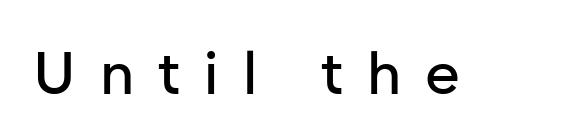
Notice how the stems are strictly vertical — no italics here. Do the characters align in a grid? No, the font is proportional. You can tell from the bare stems that sans-serif type was used. Descender tails drop into unmarked territory. Characters follow at a spacing far wider than the type designer built in.
